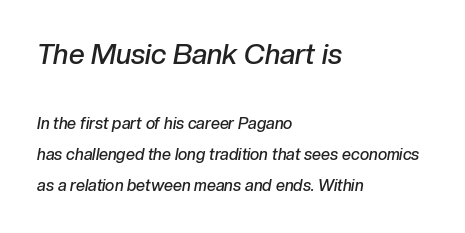
The letters in the upper block stand taller than those in the block below. Interline gaps are noticeably wide in this sample. Looks like regular typesetting: each glyph gets only the width it needs. Has an underline been added? It has not. The lettering tilts uniformly, giving the passage an italic look.
